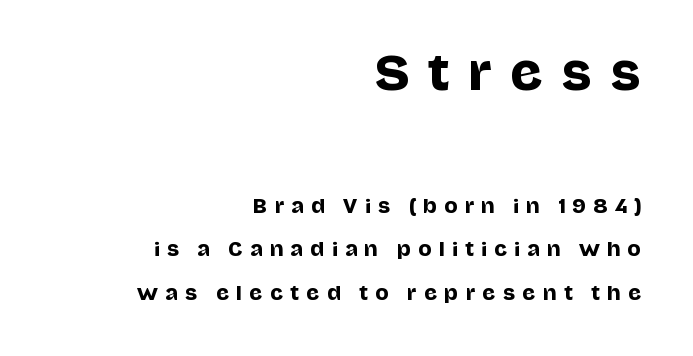
The tracking jumps out immediately: characters are airy and widely separated. Beneath every word, the page is bare. Serifs: no, the terminals of the letterforms are clean. Every character sits straight up, as roman type does.
